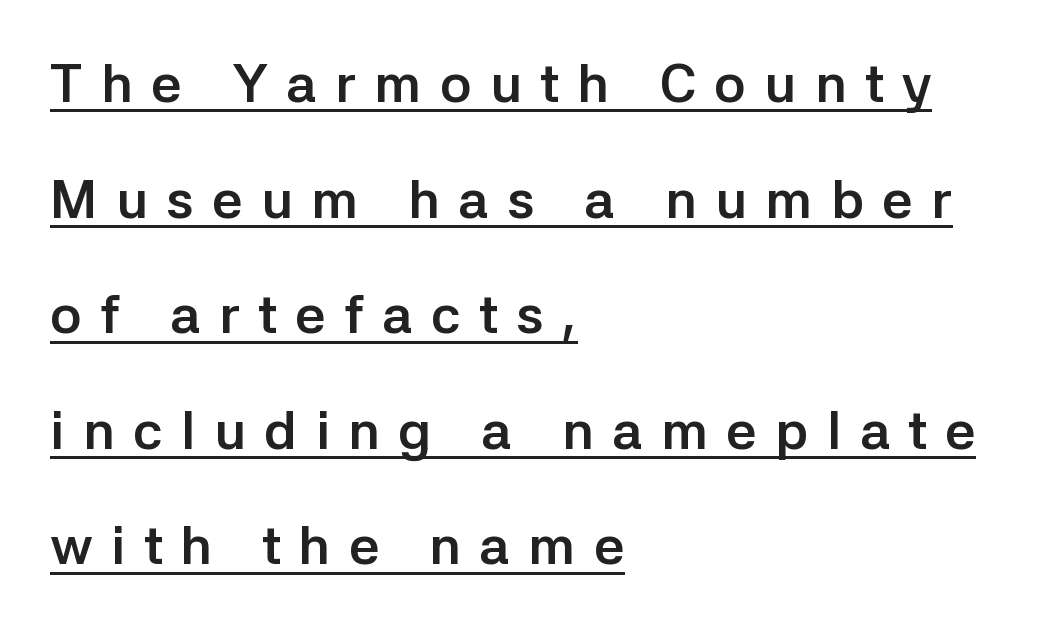
Q: Is the text bold? A: Yes.
Q: Is the text italic (slanted)? A: No, it is upright.
Q: Is the typeface a serif or a sans-serif typeface? A: Sans-serif.
Q: Is the text underlined? A: Yes.
Q: How is the paragraph aligned? A: Left-aligned.
Q: Is the spacing between letters normal or unusually wide? A: Unusually wide.
Q: Is the spacing between lines tight, normal or loose? A: Loose.
Q: Width (condensed, normal, or wide)? A: Normal.
Q: Stroke contrast? A: Low.
Q: x-height? A: Medium.
Q: Monospaced? A: No.
